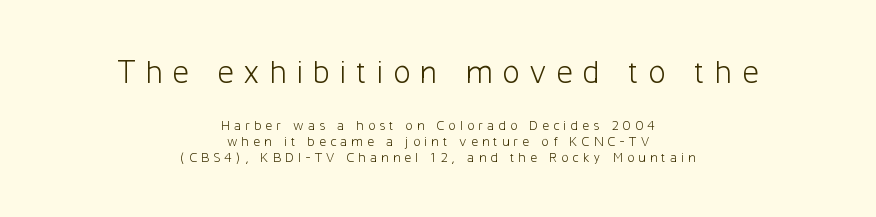
{"serif": "no", "italic": "no", "bold": "no", "weight": "light", "width": "normal", "stroke_contrast": "low", "x_height": "medium", "monospaced": "no", "underline": "no", "align": "center", "line_spacing_ratio": 1.16, "letter_spacing": "wide", "letter_spacing_em": 0.28, "larger_block": "first", "size_ratio": 2.36, "glyph_px": 33}
